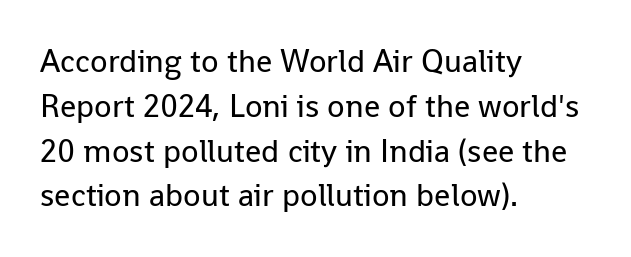
Q: Is the text bold? A: No.
Q: Is the text italic (slanted)? A: No, it is upright.
Q: Is the typeface a serif or a sans-serif typeface? A: Sans-serif.
Q: Is the text underlined? A: No.
Q: How is the paragraph aligned? A: Left-aligned.
Q: Is the spacing between letters normal or unusually wide? A: Normal.
Q: Is the spacing between lines tight, normal or loose? A: Normal.
Q: Width (condensed, normal, or wide)? A: Normal.
Q: Stroke contrast? A: Low.
Q: x-height? A: Medium.
Q: Monospaced? A: No.
